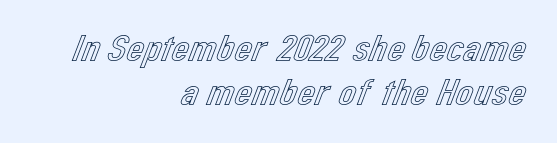
Reading down the column, the eye jumps only a short way to each next line. Just letters on the line, the space beneath them empty. This rendering uses right alignment, leaving the left contour irregular. Looks like regular typesetting: each glyph gets only the width it needs.
